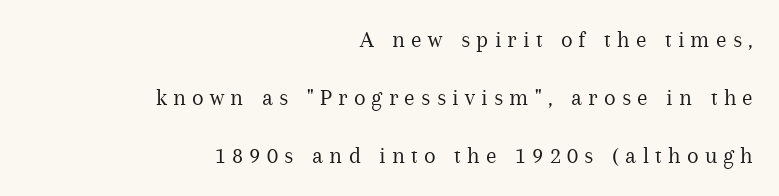
Q: Is the text bold? A: No.
Q: Is the text italic (slanted)? A: No, it is upright.
Q: Is the text underlined? A: No.
Q: How is the paragraph aligned? A: Right-aligned.
Q: Is the spacing between letters normal or unusually wide? A: Unusually wide.
Q: Is the spacing between lines tight, normal or loose? A: Loose.
